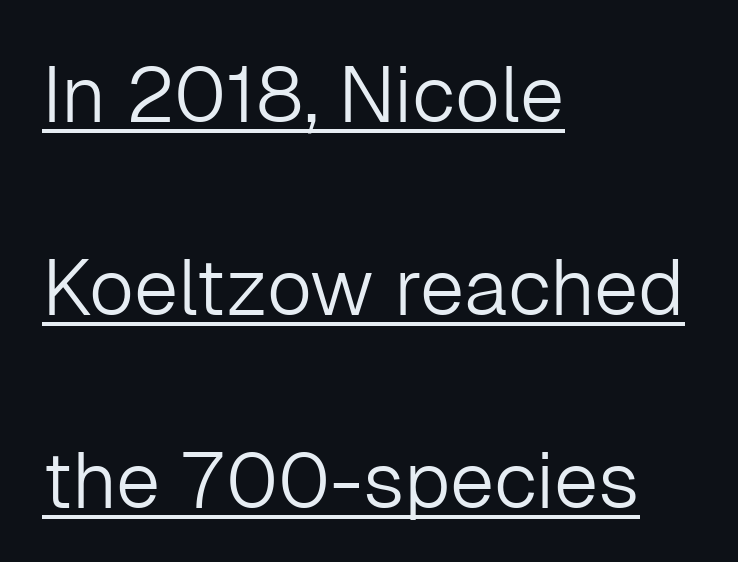
These lines are rendered in a variable-pitch font. Upright lettering throughout. This is not heavy type; no bold has been used. The rendering shows plain stroke endings on the letterforms — a sans-serif design. Each line starts at the same left margin while the right side varies.
